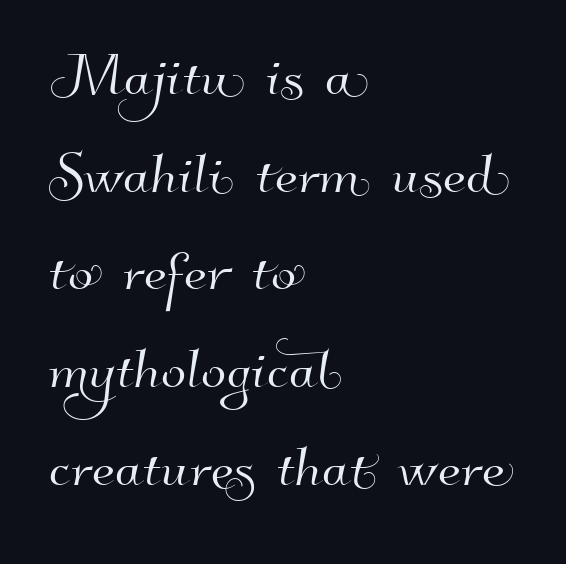
The rendering uses natural spacing where letterforms have individual widths. Nobody drew a line under any word here. Short note: letters normally spaced. Short and long lines alike share a common starting point at left. Classification — sans serif. Quick note: interline space is typical.
